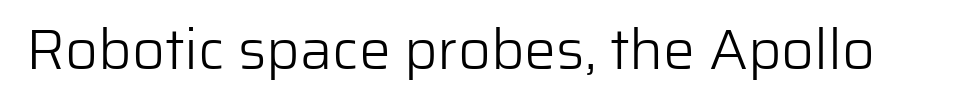
Ascenders rise straight up at ninety degrees. The area under the type is left untouched. Do the characters align in a grid? No, the font is proportional. This sample uses plain, unmodified letter spacing. Classification — sans serif. The passage shown is not bold in any degree.
